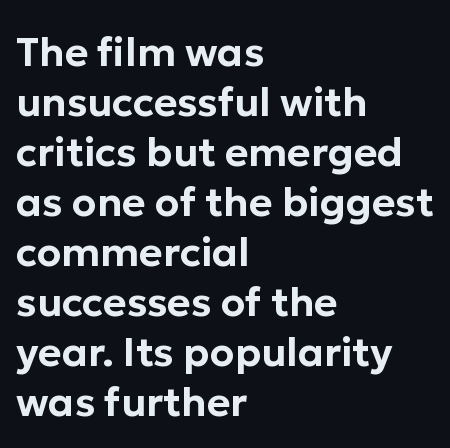
The image shows 40 px sans-serif type, upright; set left-aligned, normal line spacing (1.25x), normal letter spacing, not underlined; low stroke contrast and a medium x-height.
